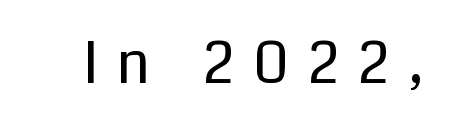
{"serif": "no", "italic": "no", "bold": "no", "weight": "regular", "width": "normal", "stroke_contrast": "low", "x_height": "medium", "monospaced": "no", "underline": "no", "letter_spacing": "wide", "letter_spacing_em": 0.33, "glyph_px": 58}
